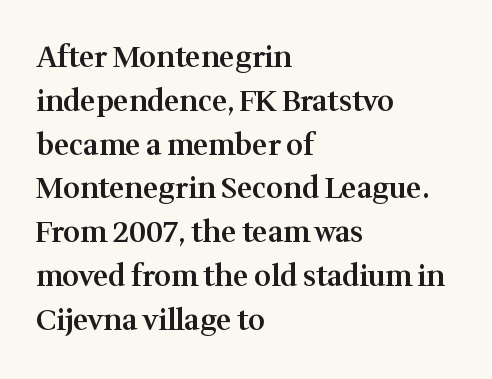
The image shows 29 px semibold serif type, upright; set left-aligned, normal line spacing (1.51x), normal letter spacing, not underlined; medium stroke contrast and a medium x-height.
